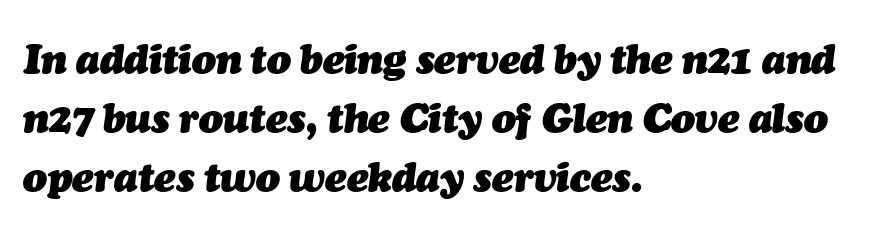
The image shows 40 px heavy type, italic (leaning right); set left-aligned, normal line spacing (1.48x), normal letter spacing, not underlined; medium stroke contrast and a medium x-height.
